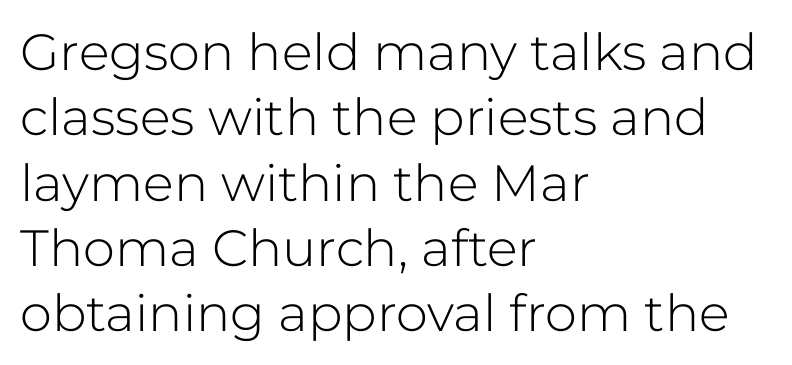
The image shows 51 px light sans-serif type, upright; set left-aligned, normal line spacing (1.28x), normal letter spacing, not underlined; low stroke contrast and a medium x-height.
